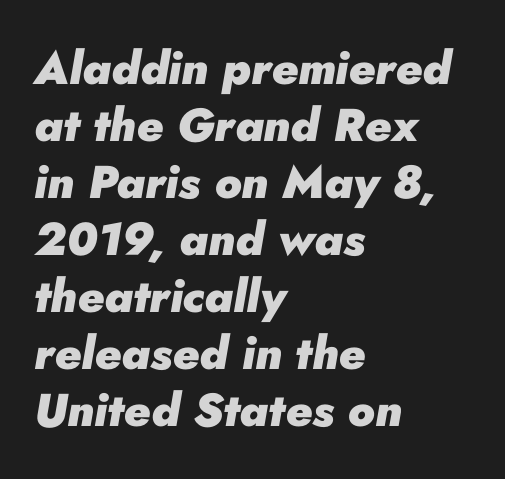
{"italic": "yes", "lean": "right", "slant_degrees": 10, "bold": "yes", "weight": "heavy", "width": "normal", "stroke_contrast": "low", "x_height": "small", "monospaced": "no", "underline": "no", "align": "left", "line_spacing_ratio": 1.24, "letter_spacing": "normal", "letter_spacing_em": 0.0, "glyph_px": 46}
